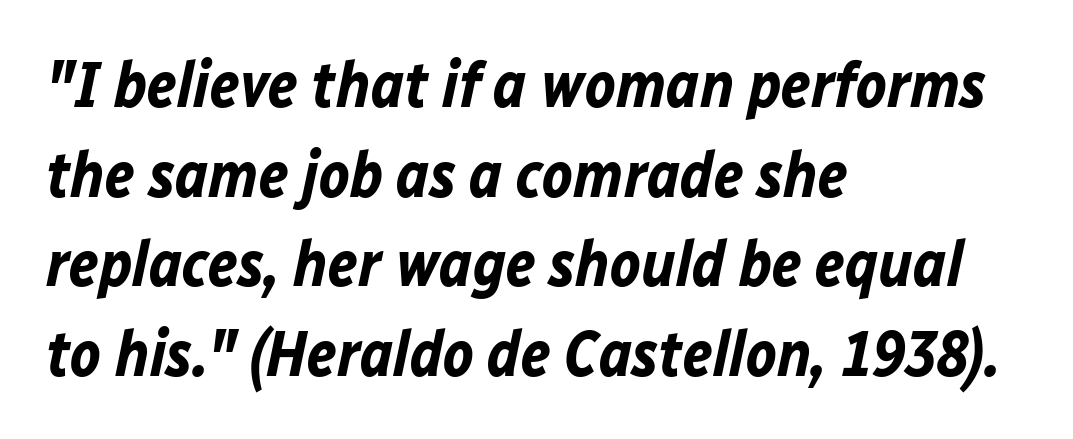
Varying glyph widths throughout — classic text-font behaviour. Evenly set lines give the paragraph a standard silhouette. Type without underlining. Posture: slanted. The letters sit at their default tracking, neither squeezed nor spread.
